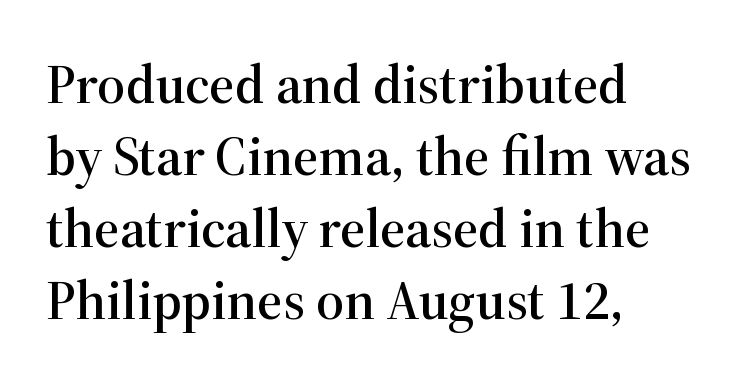
The image shows 55 px serif type, upright; set left-aligned, normal line spacing (1.31x), normal letter spacing, not underlined; high stroke contrast and a medium x-height.
